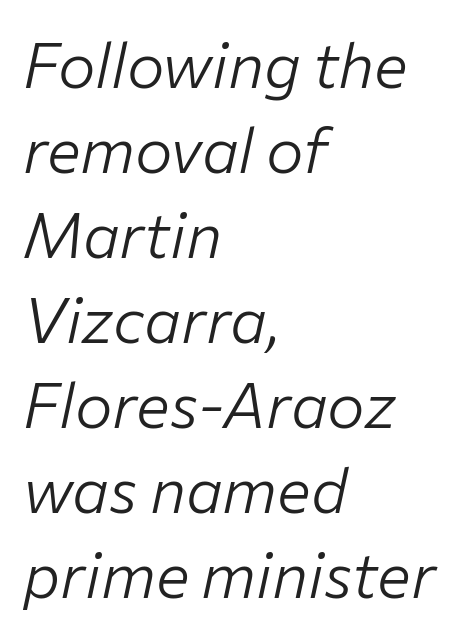
Looking at the ascenders, they clearly lean. Stroke mass is kept to a normal reading level or below. Line beginnings align vertically; line endings do not. Is there much room between lines? A standard amount, neither cramped nor airy. The area under the type is left untouched. Spacing verdict: proportional, widths tailored to each character.
